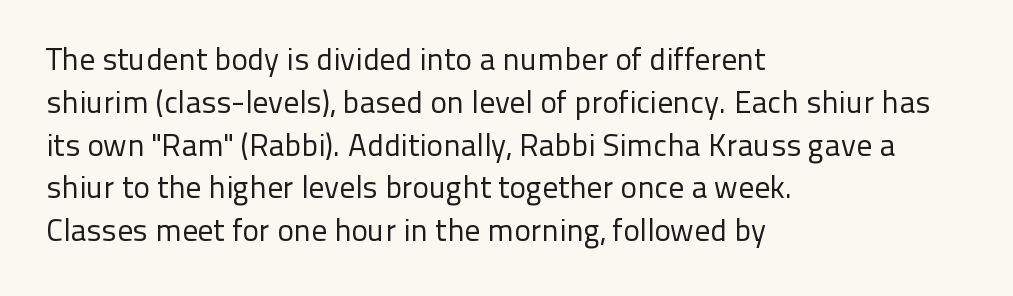
Short note: letters normally spaced. Leftover space on each line is placed entirely after the last word. Font category for this specimen: sans-serif. Think standard paragraph weight, or any step lighter than that.
